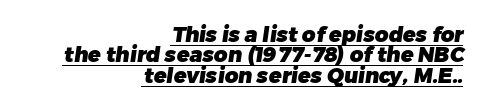
{"bold": "yes", "underline": "yes", "align": "right", "line_spacing": "tight", "line_spacing_ratio": 0.97, "letter_spacing": "normal", "letter_spacing_em": 0.0, "glyph_px": 21}
